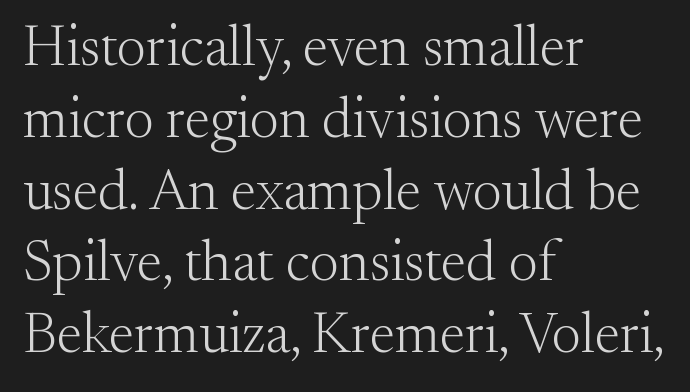
The image shows 57 px light serif type, upright; set left-aligned, normal line spacing (1.26x), normal letter spacing, not underlined; medium stroke contrast and a small x-height.
